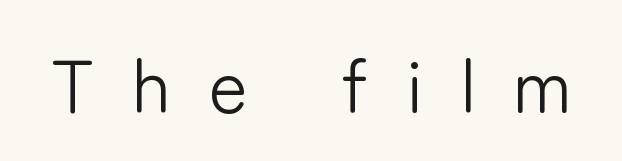
The image shows 75 px light sans-serif type, upright; set unusually wide letter spacing (+0.49 em), not underlined; low stroke contrast and a medium x-height.
